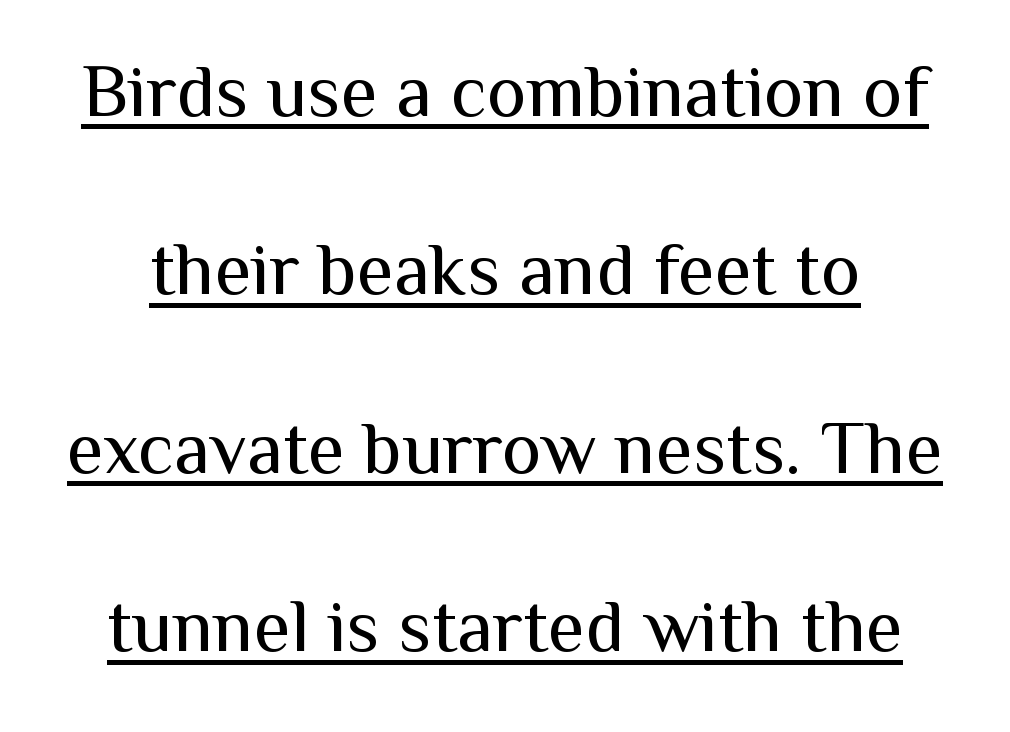
The image shows 75 px regular-weight sans-serif type, upright; set loose line spacing (2.38x), normal letter spacing, underlined; medium stroke contrast and a medium x-height.
